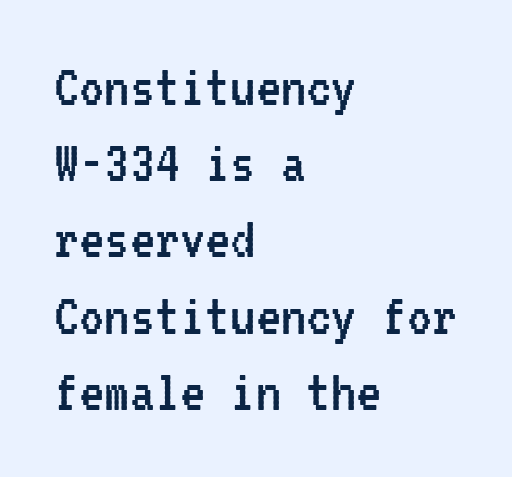
Do the characters align in a grid? Yes, the font is monospaced. The foot of each line stays bare and open. The passage shown has conventional tracking throughout. Italic? Not at all — the glyphs are vertical. Reading down the block, your eye returns to a fixed left position each line. The weight tops out at a normal text grade.
